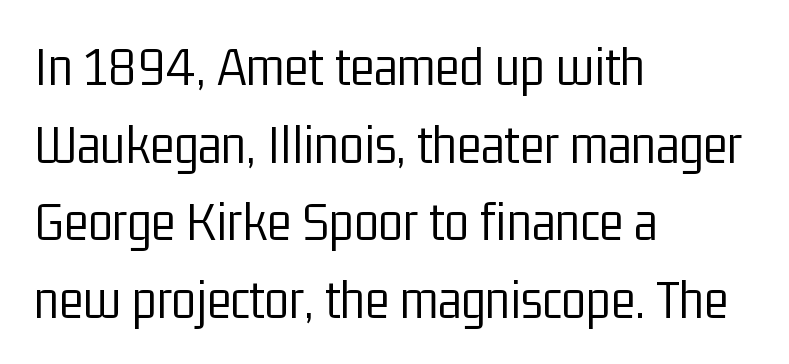
The image shows 57 px light, condensed sans-serif type, upright; set left-aligned, normal line spacing (1.36x), normal letter spacing, not underlined; low stroke contrast and a medium x-height.
